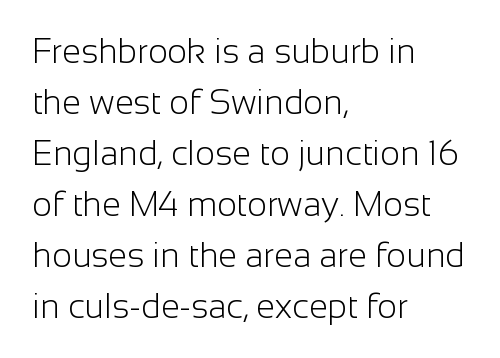
Q: Is the text bold? A: No.
Q: Is the text italic (slanted)? A: No, it is upright.
Q: Is the typeface a serif or a sans-serif typeface? A: Sans-serif.
Q: Is the text underlined? A: No.
Q: How is the paragraph aligned? A: Left-aligned.
Q: Is the spacing between letters normal or unusually wide? A: Normal.
Q: Is the spacing between lines tight, normal or loose? A: Normal.
Q: Width (condensed, normal, or wide)? A: Normal.
Q: Stroke contrast? A: Low.
Q: x-height? A: Medium.
Q: Monospaced? A: No.
